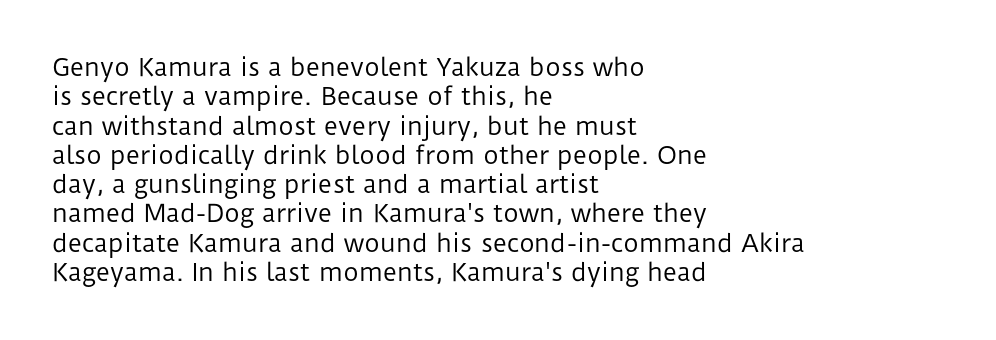
The image shows 24 px text type, upright; set left-aligned, line spacing 1.22x, normal letter spacing, not underlined.
